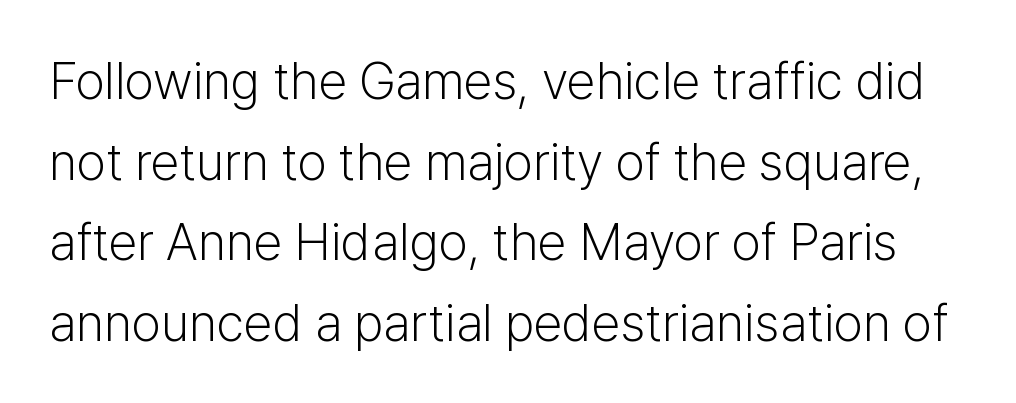
{"serif": "no", "italic": "no", "bold": "no", "weight": "light", "width": "normal", "stroke_contrast": "low", "x_height": "medium", "monospaced": "no", "underline": "no", "line_spacing": "normal", "line_spacing_ratio": 1.55, "letter_spacing": "normal", "letter_spacing_em": 0.0, "glyph_px": 52}
